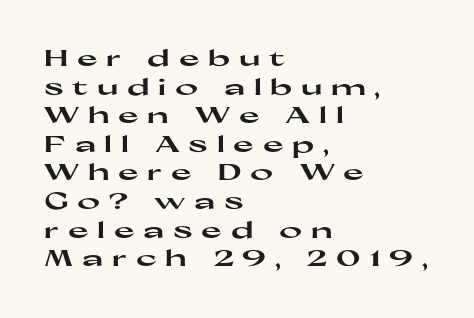
The strokes are fattened all the way to bold. Vertical spacing — default. The zone under the glyphs is completely vacant. The lines in this sample share a left origin and differ only in where they stop.
